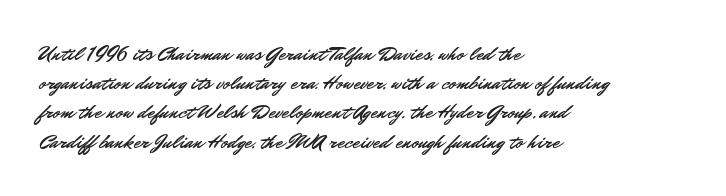
The image shows 21 px text type; set left-aligned, normal line spacing (1.39x), normal letter spacing, not underlined.
